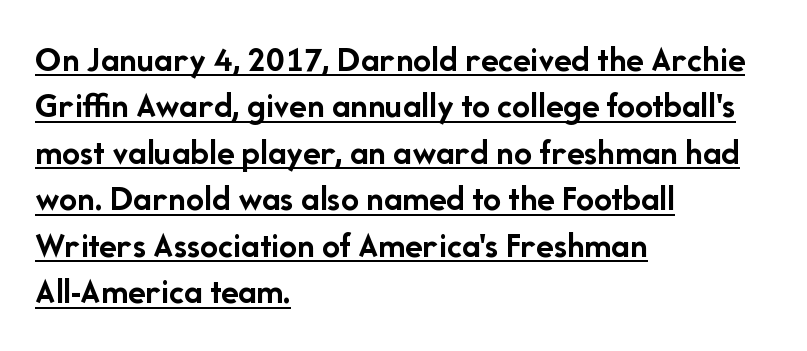
Q: Is the text bold? A: Yes.
Q: Is the text italic (slanted)? A: No, it is upright.
Q: Is the typeface a serif or a sans-serif typeface? A: Sans-serif.
Q: Is the text underlined? A: Yes.
Q: How is the paragraph aligned? A: Left-aligned.
Q: Is the spacing between letters normal or unusually wide? A: Normal.
Q: Is the spacing between lines tight, normal or loose? A: Normal.
Q: Width (condensed, normal, or wide)? A: Normal.
Q: Stroke contrast? A: Low.
Q: x-height? A: Medium.
Q: Monospaced? A: No.
